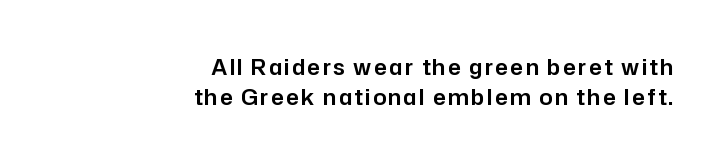
The gap between lines stays unmarked. Honestly, the row spacing looks completely unremarkable. When letters stand straight like this, we call the style roman or upright. Horizontal alignment here is rightward, an uncommon choice for prose.
